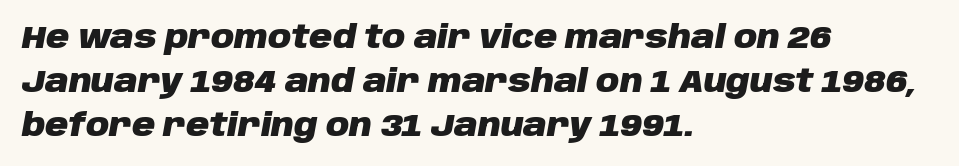
The image shows 32 px heavy type, italic (leaning right); set left-aligned, normal line spacing (1.37x), normal letter spacing, not underlined; low stroke contrast and a large x-height.
